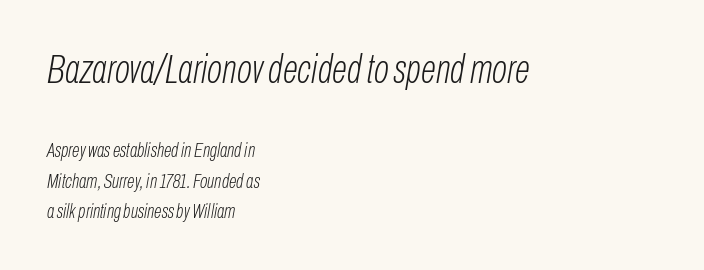
Summary of vertical rhythm: regular, with standard interline spacing. You could not count columns in this text — the font is proportionally spaced. The passage shown has conventional tracking throughout. Bare-footed words on every line.
